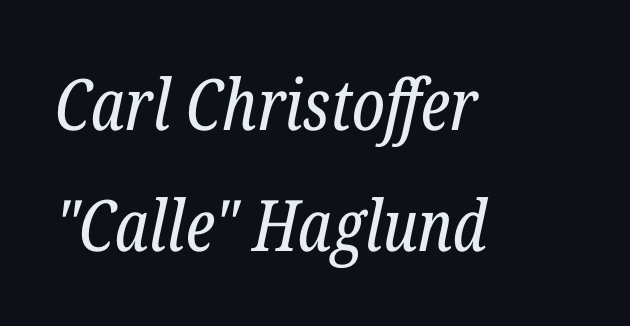
Q: Is the text bold? A: No.
Q: Is the text italic (slanted)? A: Yes, it leans right by about 12 degrees.
Q: Is the typeface a serif or a sans-serif typeface? A: Serif.
Q: Is the text underlined? A: No.
Q: How is the paragraph aligned? A: Left-aligned.
Q: Is the spacing between letters normal or unusually wide? A: Normal.
Q: Is the spacing between lines tight, normal or loose? A: Normal.
Q: Width (condensed, normal, or wide)? A: Condensed.
Q: Stroke contrast? A: Low.
Q: x-height? A: Medium.
Q: Monospaced? A: No.
